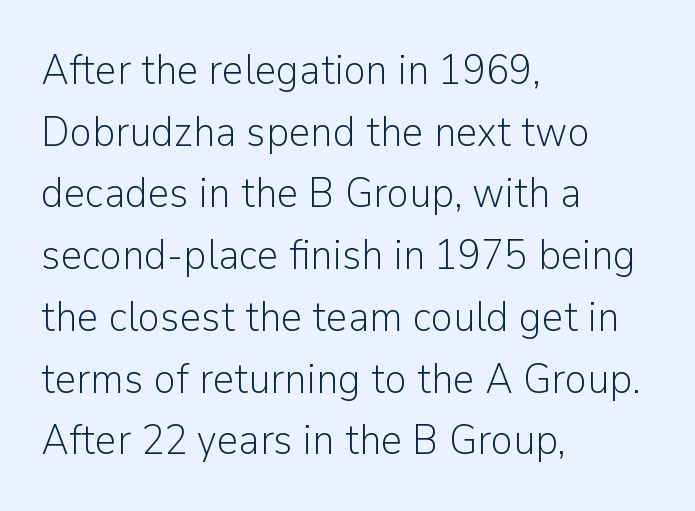
The lettering holds an erect, upright posture throughout. Think of a printed novel: that variable character pitch is what you see here. Every row of glyphs begins at an identical x-position on the left. The face used here is rendered with its standard letterfit. The leading is moderate, giving the passage an even texture.
